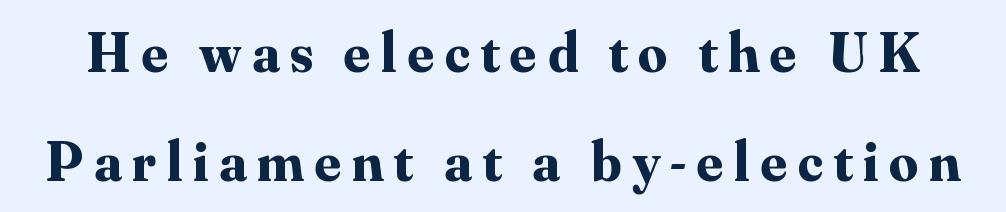
Q: Is the text bold? A: Yes.
Q: Is the text italic (slanted)? A: No, it is upright.
Q: Is the typeface a serif or a sans-serif typeface? A: Serif.
Q: Is the text underlined? A: No.
Q: Is the spacing between lines tight, normal or loose? A: Loose.
Q: Width (condensed, normal, or wide)? A: Normal.
Q: Stroke contrast? A: Medium.
Q: x-height? A: Small.
Q: Monospaced? A: No.
